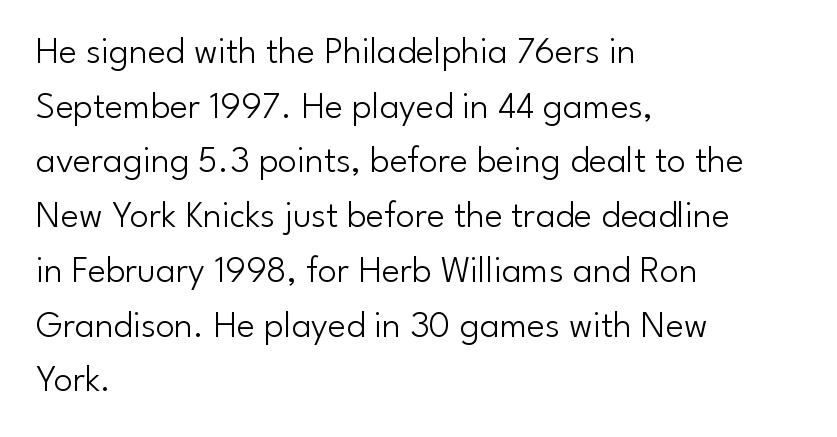
{"serif": "no", "italic": "no", "bold": "no", "weight": "light", "width": "normal", "stroke_contrast": "low", "x_height": "small", "monospaced": "no", "underline": "no", "align": "left", "line_spacing": "normal", "line_spacing_ratio": 1.44, "letter_spacing": "normal", "letter_spacing_em": 0.0, "glyph_px": 38}
